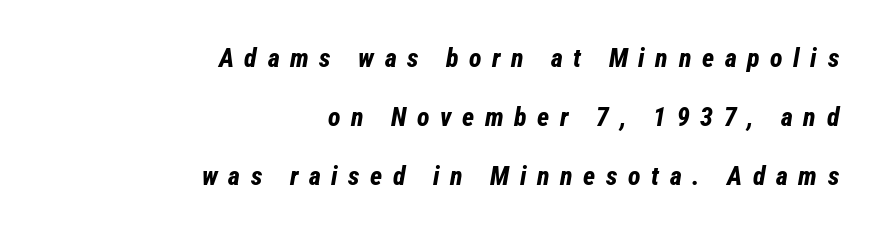
Leftover space on each line is placed entirely before the opening word. There's an unmistakable incline to the writing here. Bare-footed words on every line. Compared with an ordinary text face, these strokes are far heavier — a full bold. The rendering uses a large line-height, opening up the rows. Words appear elongated and porous because spacing is wide.
